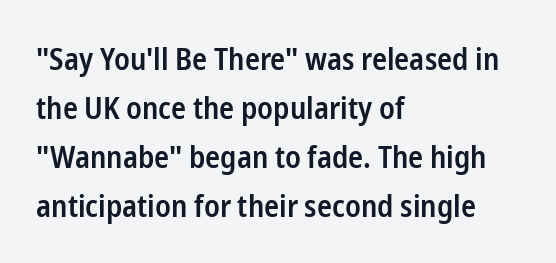
The image shows 31 px semibold, condensed sans-serif type, upright; set left-aligned, normal line spacing (1.58x), normal letter spacing, not underlined; low stroke contrast and a medium x-height.
